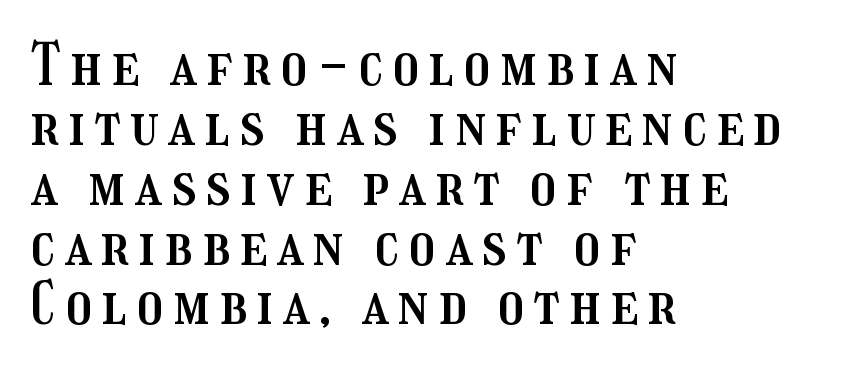
{"italic": "no", "width": "condensed", "stroke_contrast": "medium", "x_height": "medium", "monospaced": "no", "underline": "no", "align": "left", "line_spacing": "tight", "line_spacing_ratio": 1.05, "glyph_px": 57}
